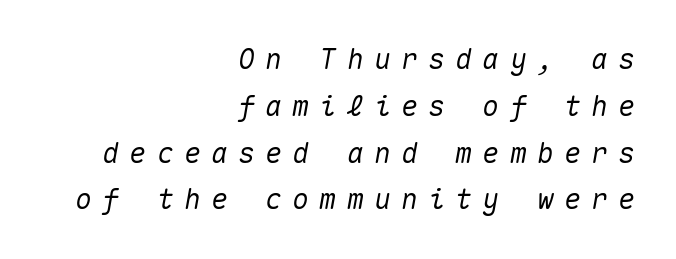
The image shows 28 px text type, italic (leaning right), monospaced; set right-aligned, normal line spacing (1.67x), unusually wide letter spacing (+0.37 em), not underlined; medium stroke contrast and a medium x-height.
